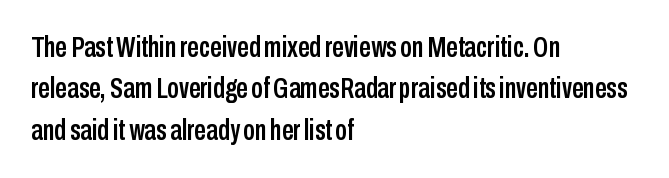
Q: Is the text italic (slanted)? A: No, it is upright.
Q: Is the typeface a serif or a sans-serif typeface? A: Sans-serif.
Q: Is the text underlined? A: No.
Q: How is the paragraph aligned? A: Left-aligned.
Q: Is the spacing between letters normal or unusually wide? A: Normal.
Q: Is the spacing between lines tight, normal or loose? A: Normal.
Q: Width (condensed, normal, or wide)? A: Condensed.
Q: Stroke contrast? A: Low.
Q: x-height? A: Medium.
Q: Monospaced? A: No.
